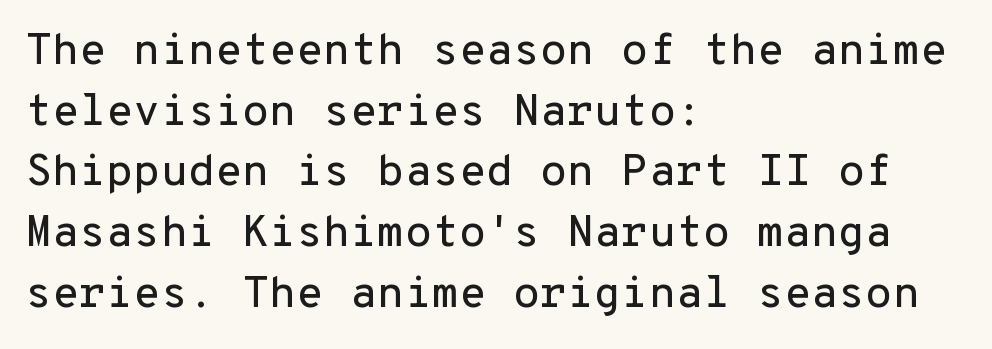
Q: Is the text italic (slanted)? A: No, it is upright.
Q: Is the typeface a serif or a sans-serif typeface? A: Sans-serif.
Q: Is the text underlined? A: No.
Q: How is the paragraph aligned? A: Left-aligned.
Q: Is the spacing between letters normal or unusually wide? A: Normal.
Q: Is the spacing between lines tight, normal or loose? A: Normal.
Q: Width (condensed, normal, or wide)? A: Normal.
Q: Stroke contrast? A: Low.
Q: x-height? A: Medium.
Q: Monospaced? A: Yes.
